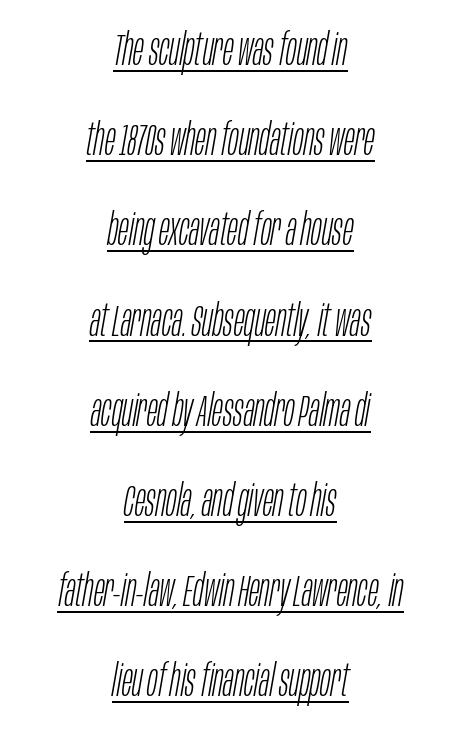
{"italic": "yes", "lean": "right", "slant_degrees": 10, "bold": "no", "weight": "light", "width": "condensed", "stroke_contrast": "low", "x_height": "large", "monospaced": "no", "underline": "yes", "align": "center", "line_spacing": "loose", "line_spacing_ratio": 2.05, "letter_spacing": "normal", "letter_spacing_em": 0.0, "glyph_px": 44}
